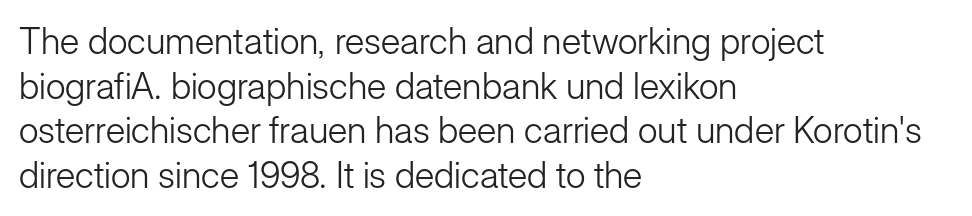
{"serif": "no", "italic": "no", "bold": "no", "weight": "light", "width": "normal", "stroke_contrast": "low", "x_height": "medium", "monospaced": "no", "underline": "no", "align": "left", "line_spacing_ratio": 1.24, "letter_spacing": "normal", "letter_spacing_em": 0.0, "glyph_px": 36}
